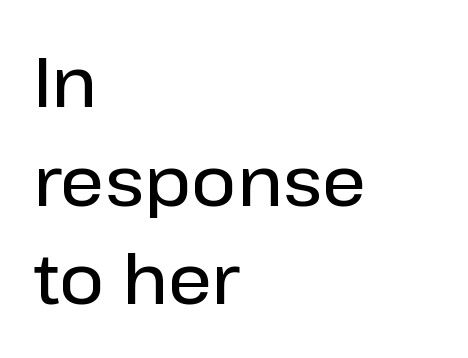
The image shows 69 px semibold sans-serif type, upright; set left-aligned, normal line spacing (1.43x), normal letter spacing, not underlined; low stroke contrast and a medium x-height.
